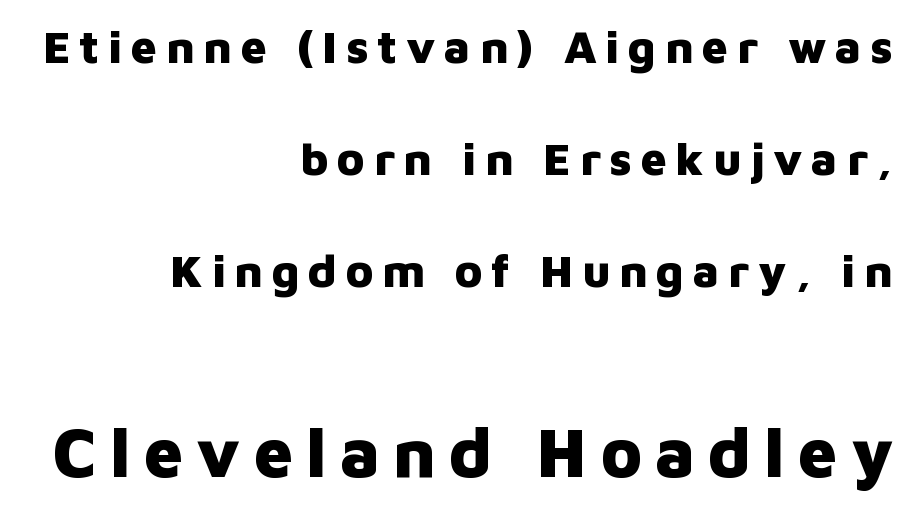
Q: Is the text bold? A: Yes.
Q: Is the text italic (slanted)? A: No, it is upright.
Q: Is the typeface a serif or a sans-serif typeface? A: Sans-serif.
Q: Is the text underlined? A: No.
Q: How is the paragraph aligned? A: Right-aligned.
Q: Is the spacing between lines tight, normal or loose? A: Loose.
Q: Which block of text is set in a larger size, the first (top) or the second (bottom)? A: The second (bottom) one.
Q: Width (condensed, normal, or wide)? A: Normal.
Q: Stroke contrast? A: Low.
Q: x-height? A: Medium.
Q: Monospaced? A: No.
